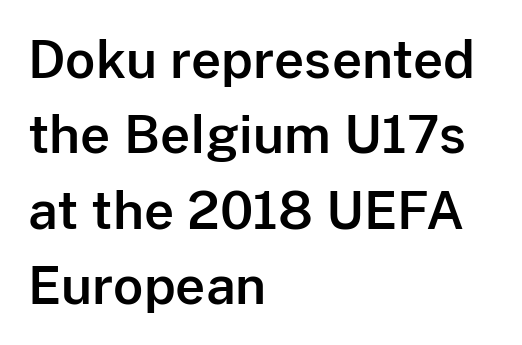
Q: Is the text italic (slanted)? A: No, it is upright.
Q: Is the typeface a serif or a sans-serif typeface? A: Sans-serif.
Q: Is the text underlined? A: No.
Q: How is the paragraph aligned? A: Left-aligned.
Q: Is the spacing between letters normal or unusually wide? A: Normal.
Q: Is the spacing between lines tight, normal or loose? A: Normal.
Q: Width (condensed, normal, or wide)? A: Normal.
Q: Stroke contrast? A: Low.
Q: x-height? A: Medium.
Q: Monospaced? A: No.
